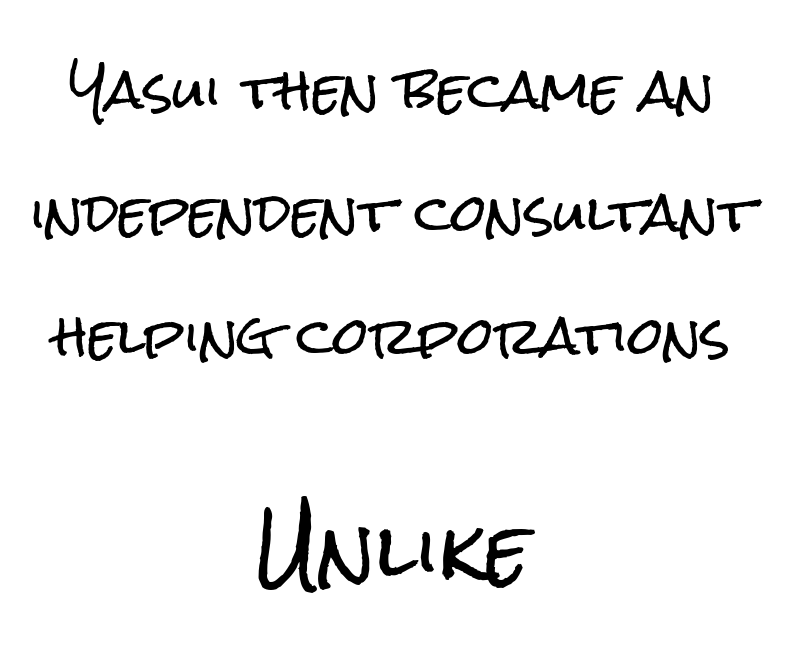
Q: Is the text italic (slanted)? A: No, it is upright.
Q: Is the typeface a serif or a sans-serif typeface? A: Sans-serif.
Q: Is the text underlined? A: No.
Q: How is the paragraph aligned? A: Centered.
Q: Is the spacing between letters normal or unusually wide? A: Normal.
Q: Is the spacing between lines tight, normal or loose? A: Loose.
Q: Which block of text is set in a larger size, the first (top) or the second (bottom)? A: The second (bottom) one.
Q: Width (condensed, normal, or wide)? A: Condensed.
Q: Stroke contrast? A: Low.
Q: x-height? A: Medium.
Q: Monospaced? A: No.
